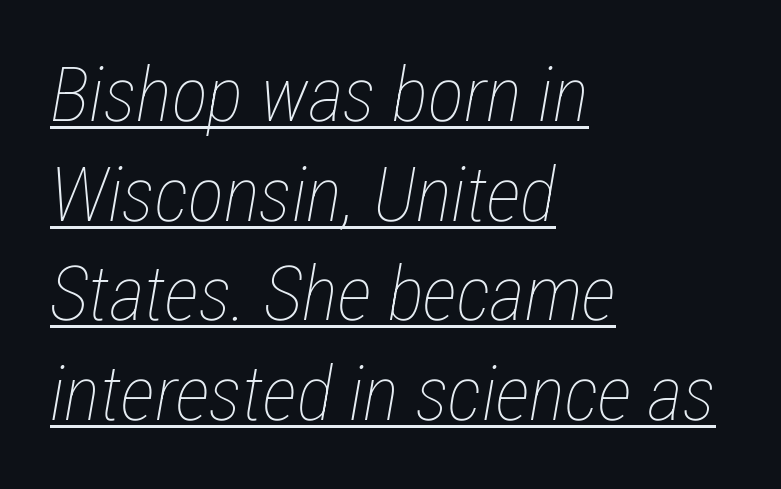
The image shows 76 px thin, condensed type, italic (leaning right); set left-aligned, normal line spacing (1.31x), normal letter spacing, underlined; low stroke contrast and a medium x-height.
